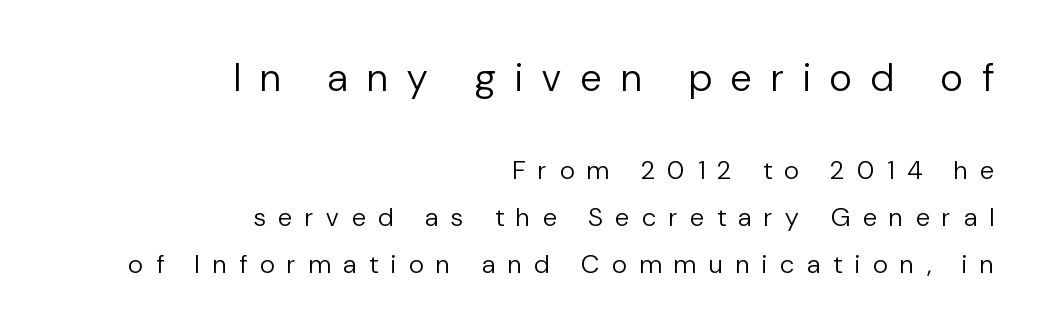
Q: Is the text bold? A: No.
Q: Is the text italic (slanted)? A: No, it is upright.
Q: Is the typeface a serif or a sans-serif typeface? A: Sans-serif.
Q: Is the text underlined? A: No.
Q: How is the paragraph aligned? A: Right-aligned.
Q: Is the spacing between letters normal or unusually wide? A: Unusually wide.
Q: Which block of text is set in a larger size, the first (top) or the second (bottom)? A: The first (top) one.
Q: Width (condensed, normal, or wide)? A: Normal.
Q: Stroke contrast? A: Low.
Q: x-height? A: Medium.
Q: Monospaced? A: No.
